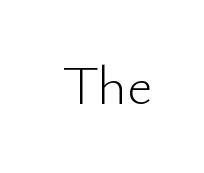
Bold? No — there's no thickening of the strokes. Glance below the letters and you will spot only blank space. In terms of posture, this sample is upright. What stands out about the letter spacing? Nothing — it is the standard amount. The characters display no serif detailing; their extremities are plain. A typesetter would call this proportional, since set widths differ per character.
